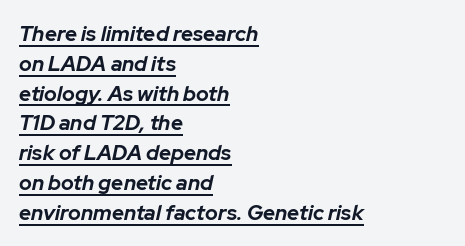
{"italic": "yes", "lean": "right", "slant_degrees": 12, "bold": "yes", "underline": "yes", "align": "left", "line_spacing": "normal", "line_spacing_ratio": 1.42, "letter_spacing": "normal", "letter_spacing_em": 0.0, "glyph_px": 21}
